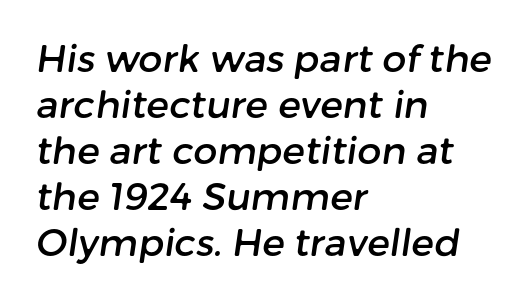
Q: Is the typeface a serif or a sans-serif typeface? A: Sans-serif.
Q: Is the text underlined? A: No.
Q: How is the paragraph aligned? A: Left-aligned.
Q: Is the spacing between letters normal or unusually wide? A: Normal.
Q: Width (condensed, normal, or wide)? A: Normal.
Q: Stroke contrast? A: Low.
Q: x-height? A: Medium.
Q: Monospaced? A: No.
